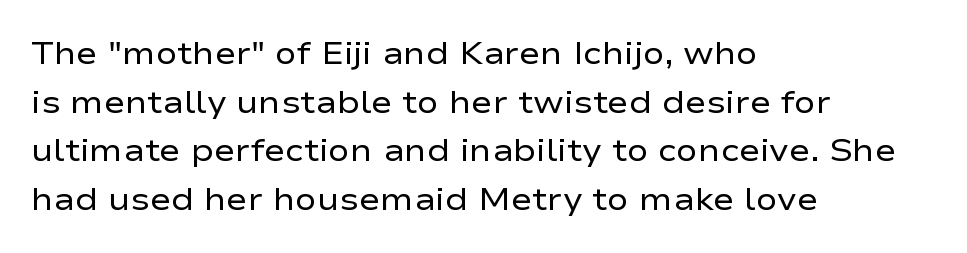
Q: Is the text bold? A: No.
Q: Is the text italic (slanted)? A: No, it is upright.
Q: Is the typeface a serif or a sans-serif typeface? A: Sans-serif.
Q: Is the text underlined? A: No.
Q: How is the paragraph aligned? A: Left-aligned.
Q: Is the spacing between letters normal or unusually wide? A: Normal.
Q: Is the spacing between lines tight, normal or loose? A: Normal.
Q: Width (condensed, normal, or wide)? A: Wide.
Q: Stroke contrast? A: Low.
Q: x-height? A: Medium.
Q: Monospaced? A: No.
